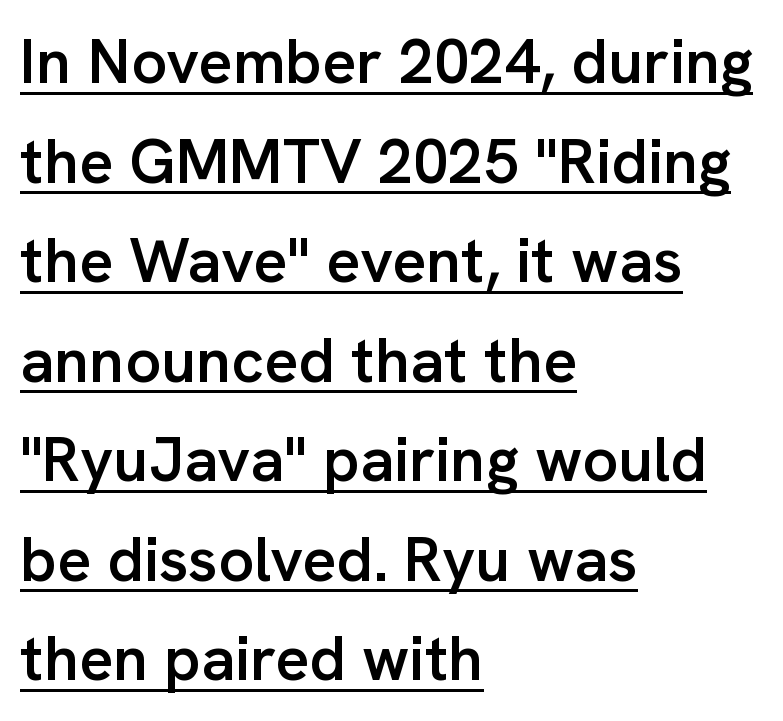
Glyph-to-glyph distance matches everyday printed text. This sample uses a sans-serif face. Honestly, the row spacing looks completely unremarkable. The typesetter has applied underlining to the passage shown. Here the designer chose a conventional face with non-uniform glyph widths.
